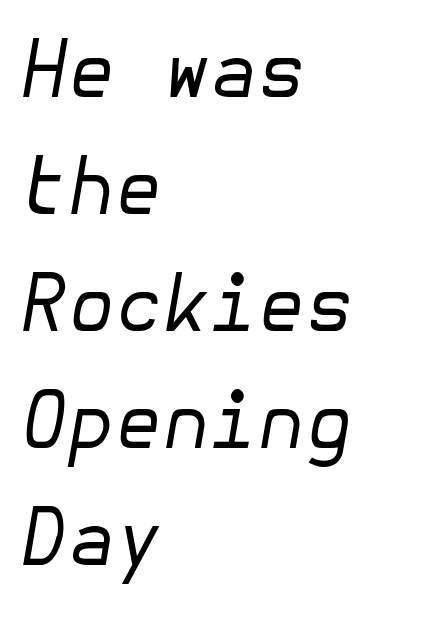
Q: Is the text bold? A: No.
Q: Is the text italic (slanted)? A: Yes, it leans right by about 10 degrees.
Q: Is the text underlined? A: No.
Q: How is the paragraph aligned? A: Left-aligned.
Q: Is the spacing between letters normal or unusually wide? A: Normal.
Q: Is the spacing between lines tight, normal or loose? A: Normal.
Q: Width (condensed, normal, or wide)? A: Normal.
Q: Stroke contrast? A: Low.
Q: x-height? A: Medium.
